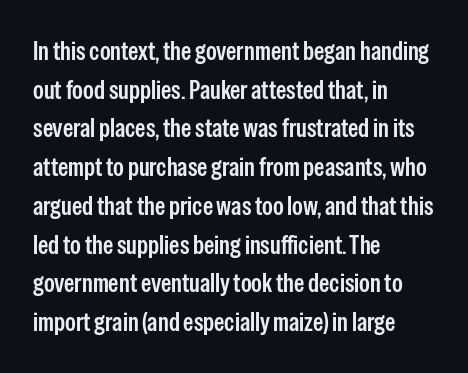
Q: Is the text bold? A: Semi-bold.
Q: Is the text italic (slanted)? A: No, it is upright.
Q: Is the text underlined? A: No.
Q: How is the paragraph aligned? A: Left-aligned.
Q: Is the spacing between letters normal or unusually wide? A: Normal.
Q: Is the spacing between lines tight, normal or loose? A: Normal.
